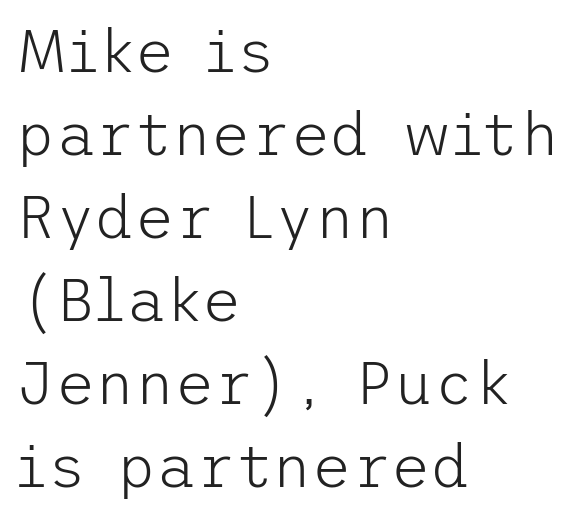
Q: Is the text bold? A: No.
Q: Is the text italic (slanted)? A: No, it is upright.
Q: Is the typeface a serif or a sans-serif typeface? A: Sans-serif.
Q: Is the text underlined? A: No.
Q: How is the paragraph aligned? A: Left-aligned.
Q: Is the spacing between letters normal or unusually wide? A: Normal.
Q: Is the spacing between lines tight, normal or loose? A: Normal.
Q: Width (condensed, normal, or wide)? A: Normal.
Q: Stroke contrast? A: Low.
Q: x-height? A: Medium.
